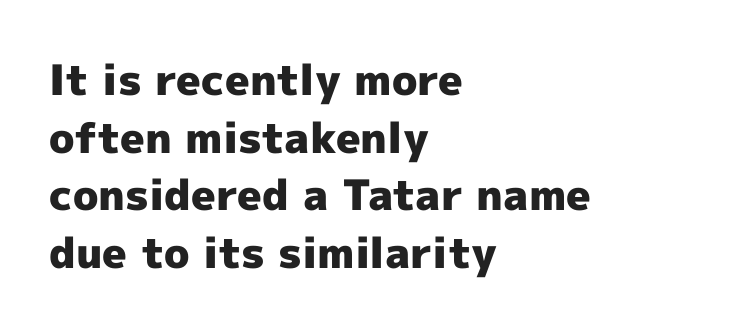
Q: Is the text bold? A: Yes.
Q: Is the text italic (slanted)? A: No, it is upright.
Q: Is the typeface a serif or a sans-serif typeface? A: Sans-serif.
Q: Is the text underlined? A: No.
Q: How is the paragraph aligned? A: Left-aligned.
Q: Is the spacing between letters normal or unusually wide? A: Normal.
Q: Is the spacing between lines tight, normal or loose? A: Normal.
Q: Width (condensed, normal, or wide)? A: Normal.
Q: x-height? A: Medium.
Q: Monospaced? A: No.
